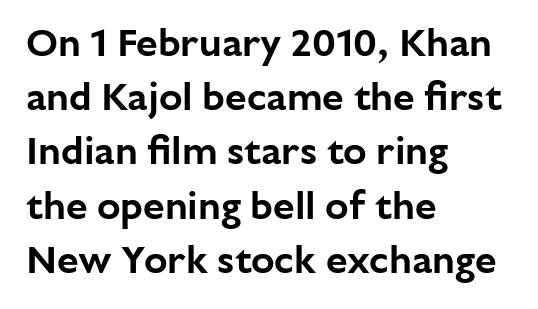
The area under the type is left untouched. A typesetter would call this proportional, since set widths differ per character. The leading is moderate, giving the passage an even texture. Notice how the stems are strictly vertical — no italics here.
